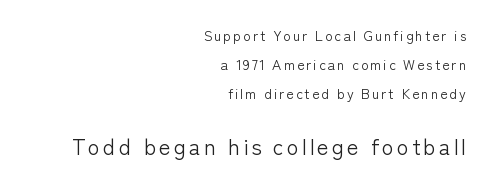
Q: Is the text bold? A: No.
Q: Is the text italic (slanted)? A: No, it is upright.
Q: Is the text underlined? A: No.
Q: How is the paragraph aligned? A: Right-aligned.
Q: Is the spacing between lines tight, normal or loose? A: Loose.
Q: Which block of text is set in a larger size, the first (top) or the second (bottom)? A: The second (bottom) one.
